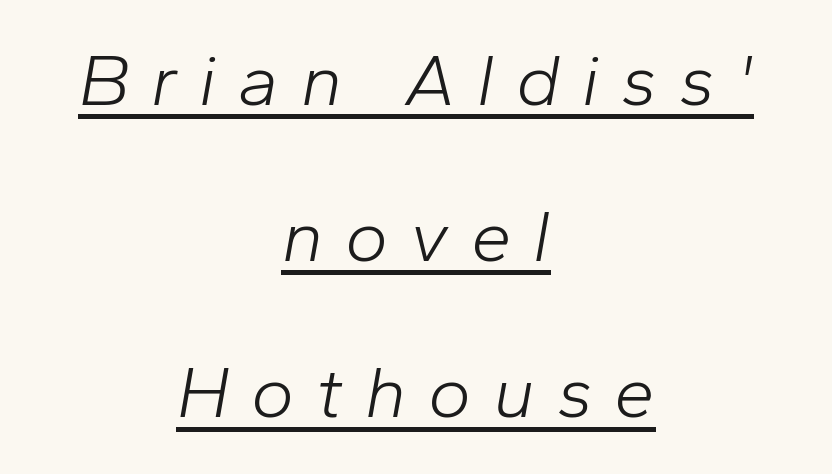
The image shows 73 px light type, italic (leaning right); set centered, loose line spacing (2.14x), unusually wide letter spacing (+0.3 em), underlined; low stroke contrast and a medium x-height.
